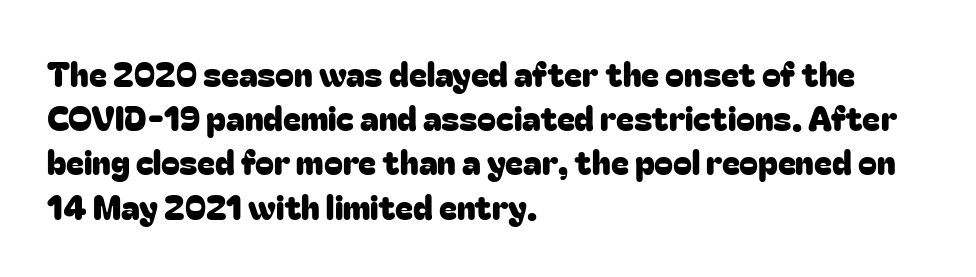
Q: Is the text italic (slanted)? A: No, it is upright.
Q: Is the typeface a serif or a sans-serif typeface? A: Sans-serif.
Q: Is the text underlined? A: No.
Q: How is the paragraph aligned? A: Left-aligned.
Q: Is the spacing between letters normal or unusually wide? A: Normal.
Q: Is the spacing between lines tight, normal or loose? A: Normal.
Q: Width (condensed, normal, or wide)? A: Normal.
Q: Stroke contrast? A: Low.
Q: x-height? A: Medium.
Q: Monospaced? A: No.
